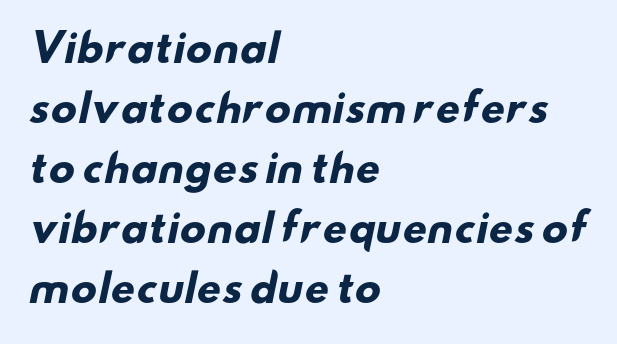
Does extra space separate the letters? No, they use regular spacing. Bold? Absolutely — the strokes are thick and heavy. Every row of glyphs begins at an identical x-position on the left. Nobody drew a line under any word here. Does the type have serifs? No, each stem ends abruptly. Varying glyph widths throughout — classic text-font behaviour.
